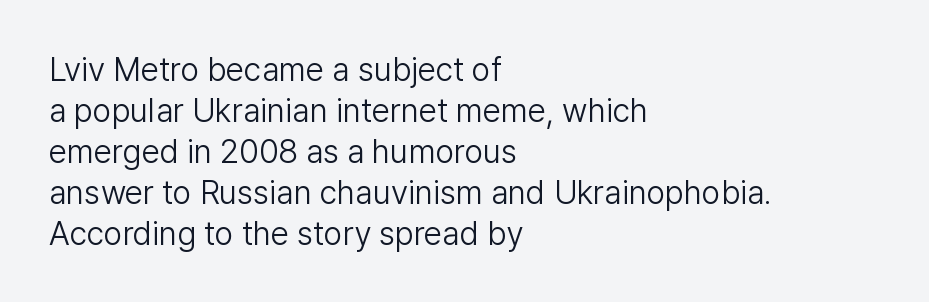
Visually the block forms a straight wall on the left and a jagged coastline on the right. Varying glyph widths throughout — classic text-font behaviour. If you drew a line through each stem, it would be perfectly vertical. These lines keep a tight, regular rhythm from letter to letter.
